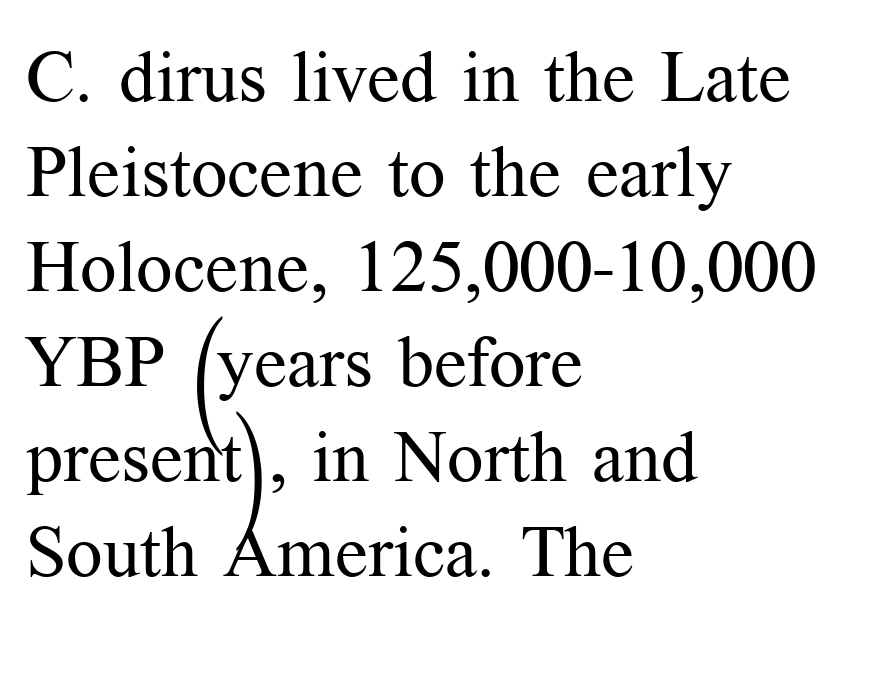
The image shows 72 px regular-weight serif type, upright; set left-aligned, normal line spacing (1.32x), normal letter spacing, not underlined; medium stroke contrast and a medium x-height.
